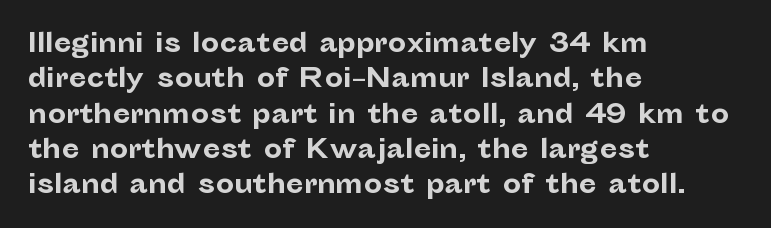
The image shows 26 px bold type, upright; set left-aligned, normal line spacing (1.36x), normal letter spacing, not underlined.
